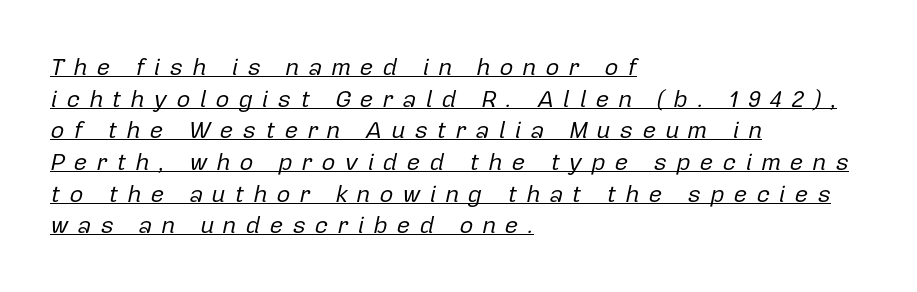
The rendering inserts visible extra space after every character. Tall strokes in this sample are angled rather than plumb. The cut favours lightness, reaching ordinary text weight at its darkest. The rendering anchors every line to the left-hand side.
